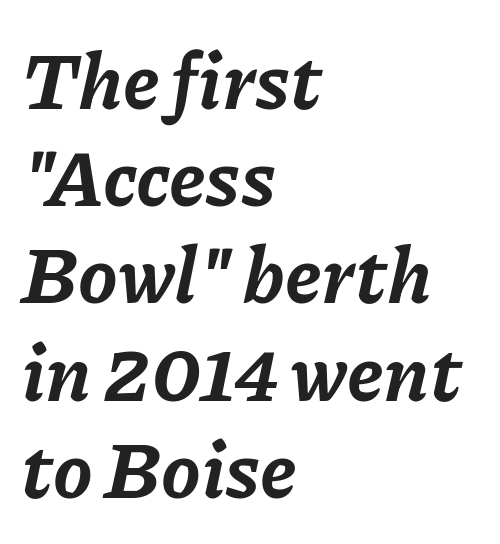
Q: Is the text bold? A: Yes.
Q: Is the text italic (slanted)? A: Yes, it leans right by about 11 degrees.
Q: Is the text underlined? A: No.
Q: How is the paragraph aligned? A: Left-aligned.
Q: Is the spacing between letters normal or unusually wide? A: Normal.
Q: Width (condensed, normal, or wide)? A: Normal.
Q: Stroke contrast? A: Low.
Q: x-height? A: Medium.
Q: Monospaced? A: No.
